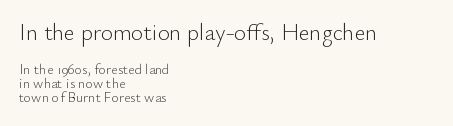
Stems here are at most as thick as an everyday book face. The letterforms sit shoulder to shoulder at normal distance. The specimen omits any rule beneath the text block's lines. The setting favours the left margin, as ordinary paragraphs usually do. Caption: upper text group enlarged, lower text group reduced.
